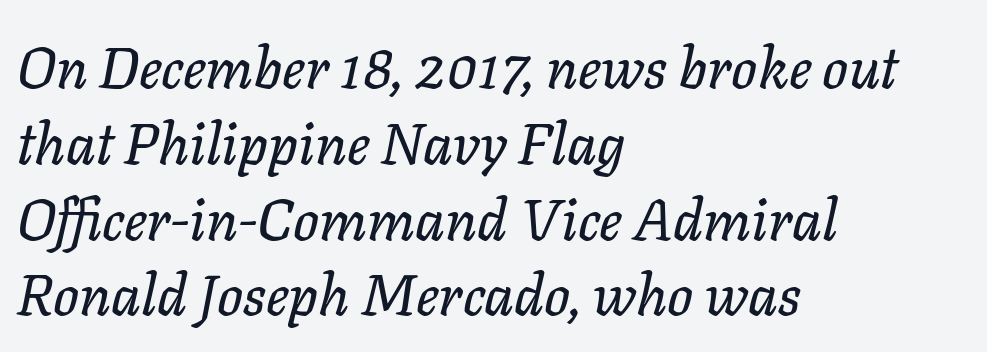
{"italic": "yes", "lean": "right", "slant_degrees": 11, "width": "normal", "stroke_contrast": "low", "x_height": "medium", "monospaced": "no", "underline": "no", "align": "left", "line_spacing": "normal", "line_spacing_ratio": 1.33, "letter_spacing": "normal", "letter_spacing_em": 0.0, "glyph_px": 57}
